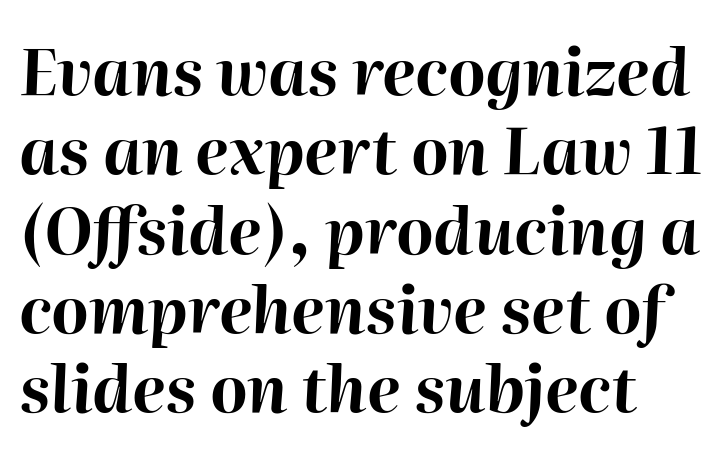
Q: Is the text bold? A: Yes.
Q: Is the text italic (slanted)? A: Yes, it leans right by about 2 degrees.
Q: Is the text underlined? A: No.
Q: How is the paragraph aligned? A: Left-aligned.
Q: Is the spacing between letters normal or unusually wide? A: Normal.
Q: Width (condensed, normal, or wide)? A: Normal.
Q: Stroke contrast? A: High.
Q: x-height? A: Medium.
Q: Monospaced? A: No.
